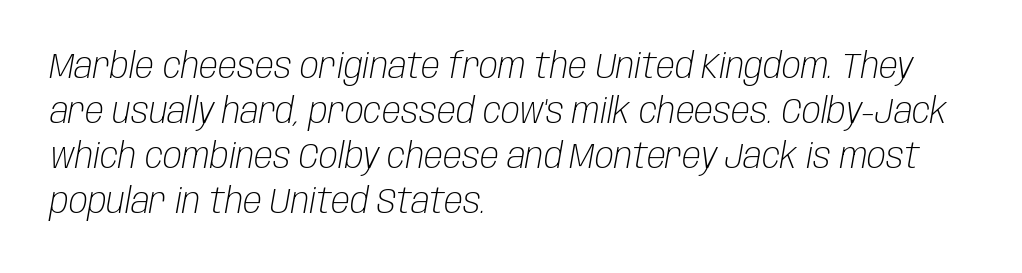
The image shows 35 px light, condensed type, italic (leaning right); set left-aligned, normal line spacing (1.29x), normal letter spacing, not underlined; low stroke contrast and a large x-height.
